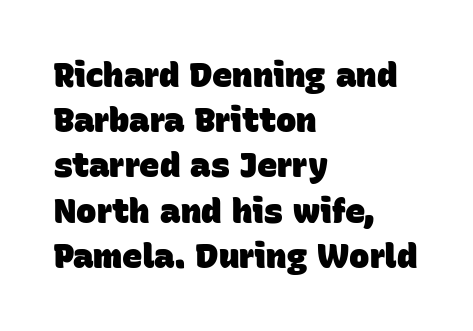
The image shows 34 px heavy sans-serif type; set left-aligned, normal line spacing (1.33x), normal letter spacing, not underlined; low stroke contrast and a large x-height.
